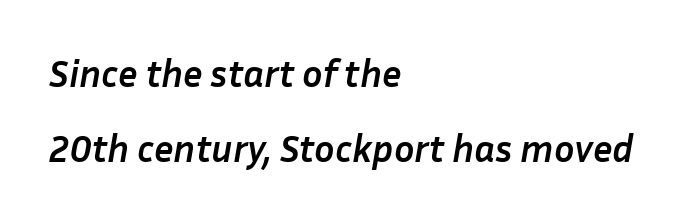
{"italic": "yes", "lean": "right", "slant_degrees": 10, "bold": "yes", "weight": "semibold", "width": "normal", "stroke_contrast": "low", "x_height": "medium", "monospaced": "no", "underline": "no", "align": "left", "line_spacing": "loose", "line_spacing_ratio": 1.97, "letter_spacing": "normal", "letter_spacing_em": 0.0, "glyph_px": 38}
